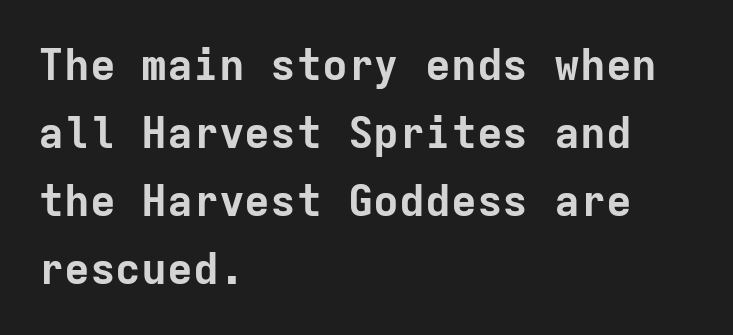
Q: Is the text bold? A: Yes.
Q: Is the text italic (slanted)? A: No, it is upright.
Q: Is the typeface a serif or a sans-serif typeface? A: Sans-serif.
Q: Is the text underlined? A: No.
Q: How is the paragraph aligned? A: Left-aligned.
Q: Is the spacing between letters normal or unusually wide? A: Normal.
Q: Is the spacing between lines tight, normal or loose? A: Normal.
Q: Width (condensed, normal, or wide)? A: Normal.
Q: Stroke contrast? A: Low.
Q: x-height? A: Medium.
Q: Monospaced? A: Yes.
